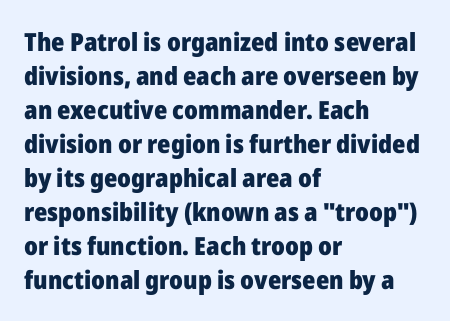
Q: Is the text bold? A: Yes.
Q: Is the text italic (slanted)? A: No, it is upright.
Q: Is the text underlined? A: No.
Q: How is the paragraph aligned? A: Left-aligned.
Q: Is the spacing between letters normal or unusually wide? A: Normal.
Q: Is the spacing between lines tight, normal or loose? A: Normal.
